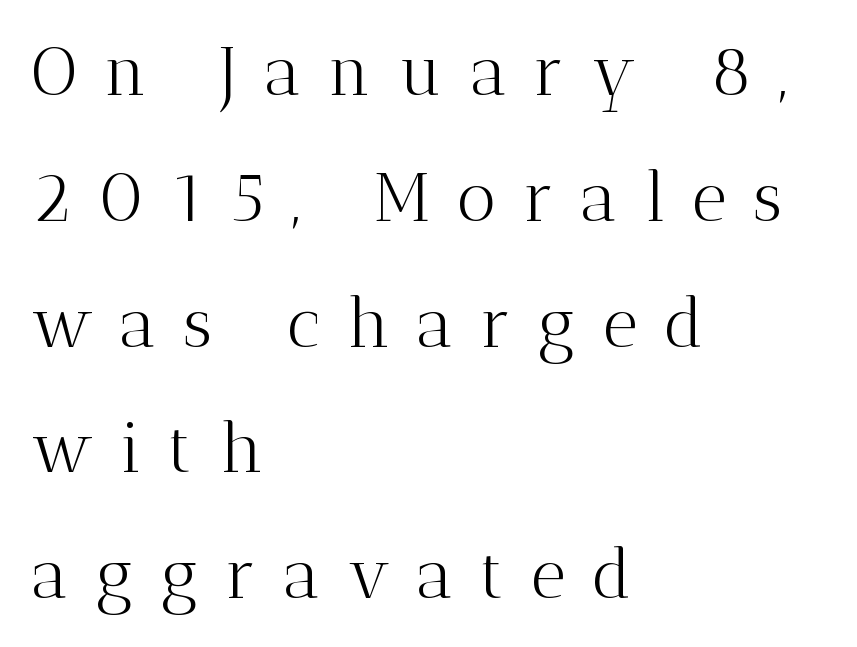
{"serif": "yes", "italic": "no", "bold": "no", "weight": "light", "width": "normal", "stroke_contrast": "medium", "x_height": "medium", "monospaced": "no", "underline": "no", "align": "left", "line_spacing_ratio": 1.85, "letter_spacing": "wide", "letter_spacing_em": 0.4, "glyph_px": 68}
